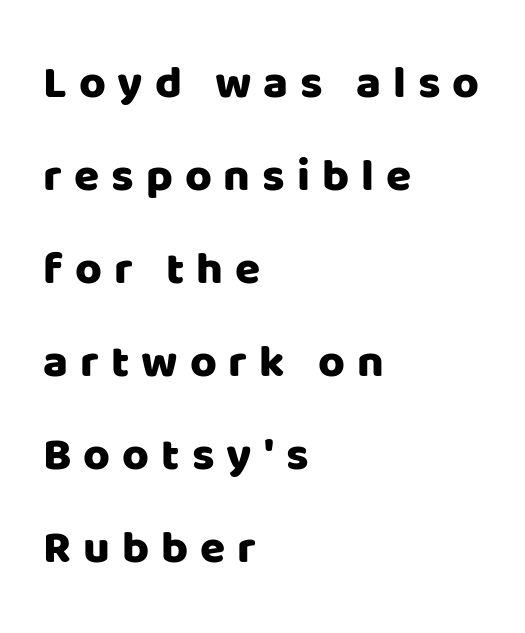
{"serif": "no", "italic": "no", "width": "normal", "stroke_contrast": "low", "x_height": "large", "monospaced": "no", "underline": "no", "align": "left", "line_spacing": "loose", "line_spacing_ratio": 2.02, "letter_spacing": "wide", "letter_spacing_em": 0.26, "glyph_px": 46}
